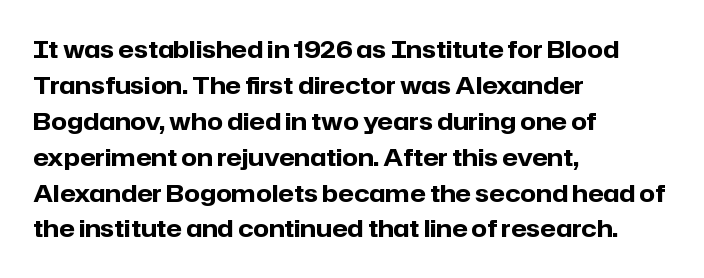
Q: Is the text bold? A: Yes.
Q: Is the text italic (slanted)? A: No, it is upright.
Q: Is the text underlined? A: No.
Q: How is the paragraph aligned? A: Left-aligned.
Q: Is the spacing between letters normal or unusually wide? A: Normal.
Q: Is the spacing between lines tight, normal or loose? A: Normal.
